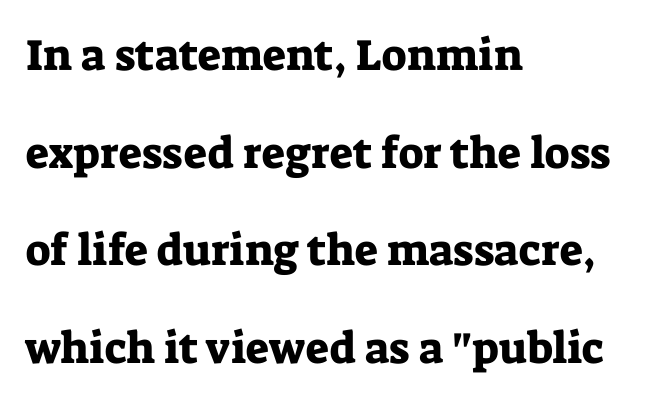
The characters display serif detailing at their extremities. The paragraph shown leans on its left margin. The letters advance in unequal steps, a hallmark of proportional type. Students, observe: this is what heavily led, spacious text looks like. Underlining? Definitely not there. The axis of the letterforms is exactly vertical.
